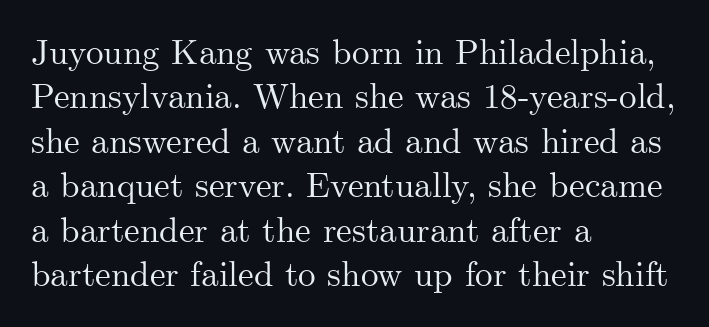
The letters sit at their default tracking, neither squeezed nor spread. Regular leading. You can tell from the footed stems that serif type was used. The area under the type is left untouched. Note the varied advance widths — an 'i' is clearly narrower than an 'm'. The paragraph shown leans on its left margin.
